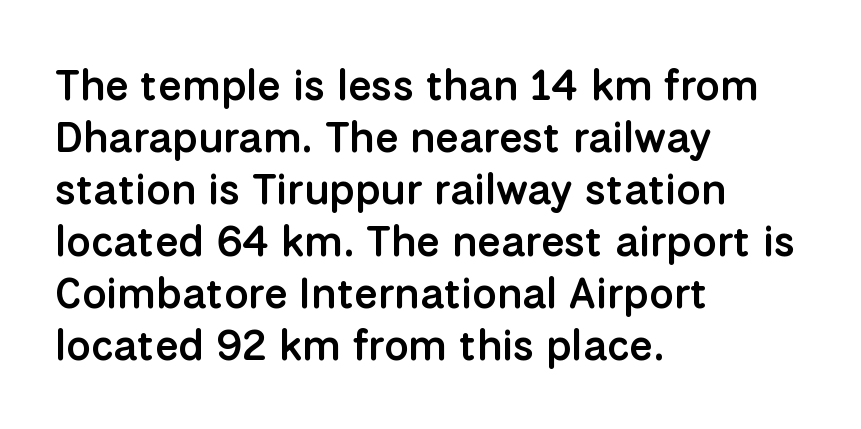
The space directly below the letters is spotless. Leftover space on each line is placed entirely after the last word. No extra tracking has been applied to these lines. Heft: intermediate — a semibold.
